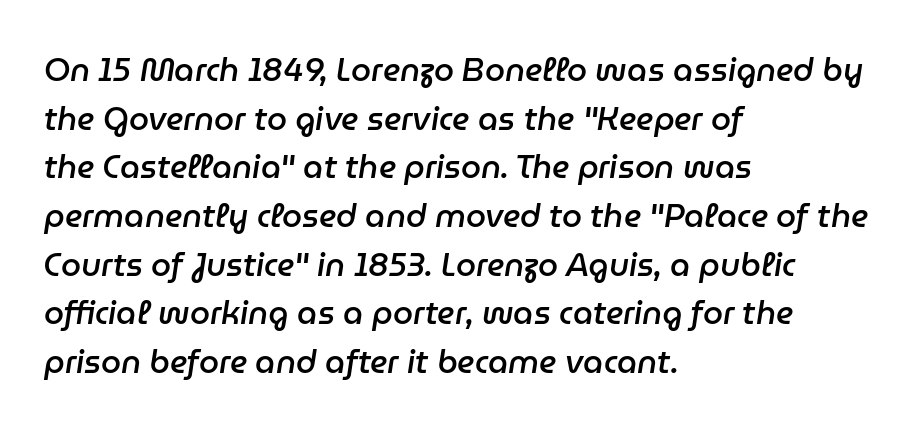
{"italic": "yes", "lean": "right", "slant_degrees": 9, "bold": "semi", "weight": "semibold", "width": "normal", "stroke_contrast": "low", "x_height": "medium", "monospaced": "no", "underline": "no", "align": "left", "line_spacing": "normal", "line_spacing_ratio": 1.52, "letter_spacing": "normal", "letter_spacing_em": 0.0, "glyph_px": 32}
